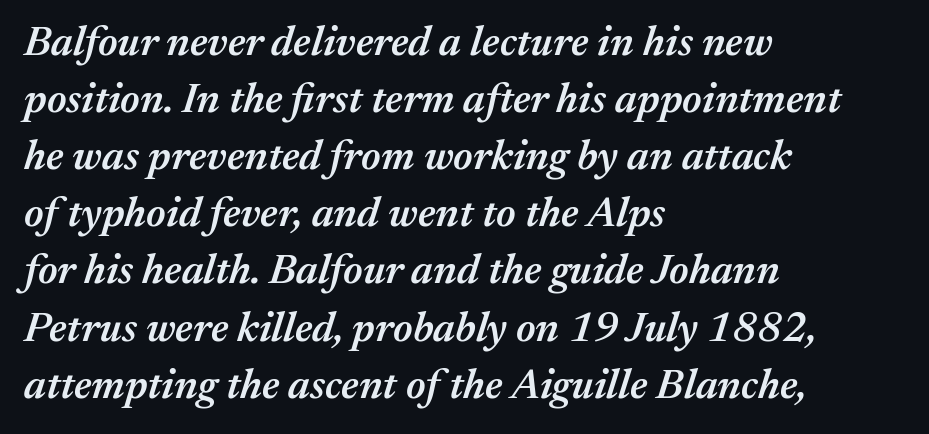
Q: Is the text bold? A: Semi-bold.
Q: Is the text italic (slanted)? A: Yes, it leans right by about 17 degrees.
Q: Is the text underlined? A: No.
Q: How is the paragraph aligned? A: Left-aligned.
Q: Is the spacing between letters normal or unusually wide? A: Normal.
Q: Is the spacing between lines tight, normal or loose? A: Normal.
Q: Width (condensed, normal, or wide)? A: Normal.
Q: Stroke contrast? A: Medium.
Q: x-height? A: Medium.
Q: Monospaced? A: No.
